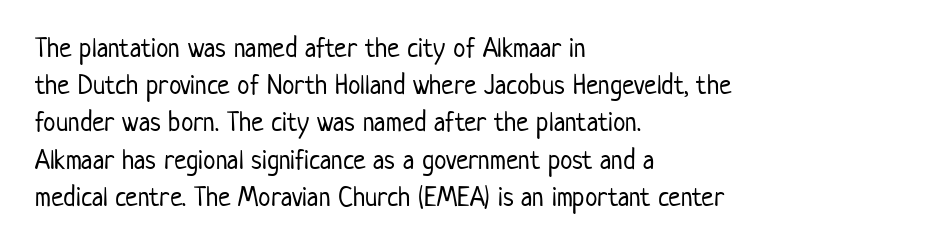
The image shows 28 px light, condensed sans-serif type, upright; set left-aligned, normal line spacing (1.33x), normal letter spacing, not underlined; low stroke contrast and a medium x-height.
